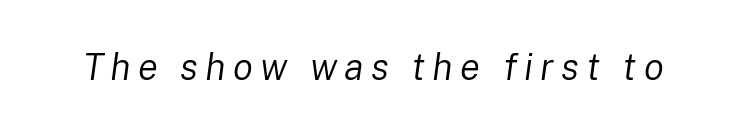
{"italic": "yes", "lean": "right", "slant_degrees": 8, "bold": "no", "weight": "regular", "width": "normal", "stroke_contrast": "low", "x_height": "medium", "monospaced": "no", "underline": "no", "glyph_px": 37}
